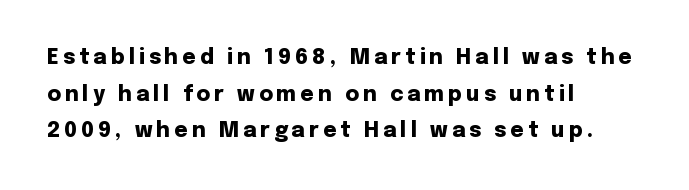
The typesetting leans heavy: a genuine bold. Nobody drew a line under any word here. The font's upright variant was chosen for this text. The rendering anchors every line to the left-hand side.
